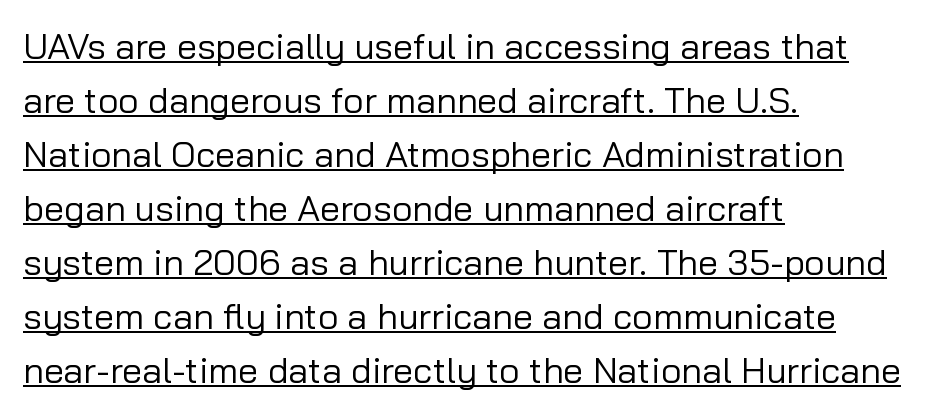
The image shows 36 px regular-weight sans-serif type, upright; set left-aligned, normal line spacing (1.5x), normal letter spacing, underlined; low stroke contrast and a medium x-height.
